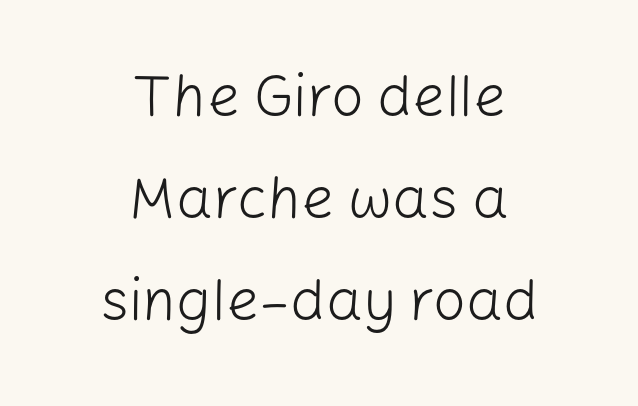
{"serif": "no", "italic": "no", "bold": "no", "weight": "light", "width": "normal", "stroke_contrast": "low", "x_height": "medium", "monospaced": "no", "underline": "no", "align": "center", "line_spacing_ratio": 1.76, "letter_spacing": "normal", "letter_spacing_em": 0.0, "glyph_px": 58}
